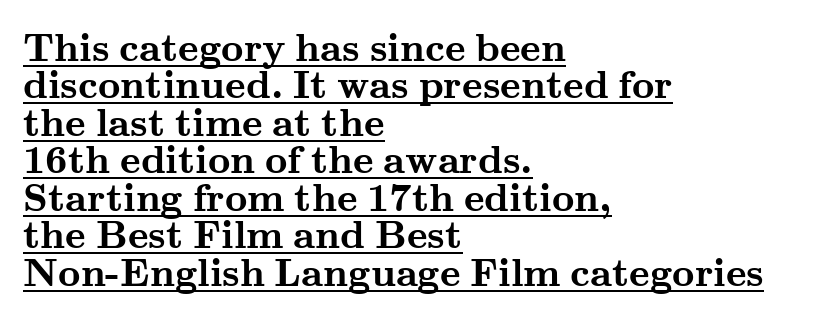
{"serif": "yes", "italic": "no", "bold": "yes", "weight": "semibold", "width": "wide", "stroke_contrast": "medium", "x_height": "small", "monospaced": "no", "underline": "yes", "align": "left", "line_spacing": "tight", "line_spacing_ratio": 0.96, "letter_spacing": "normal", "letter_spacing_em": 0.0, "glyph_px": 39}
